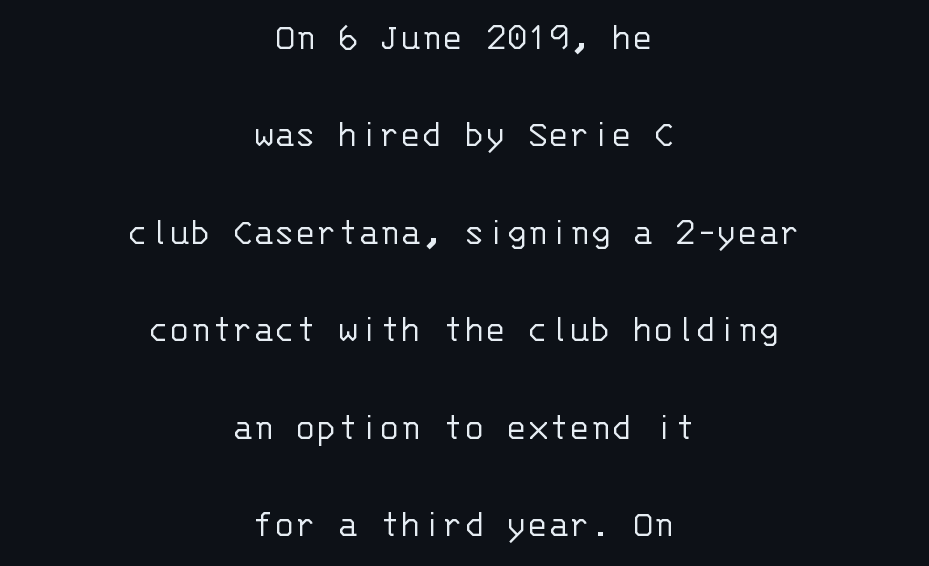
{"serif": "no", "italic": "no", "bold": "no", "weight": "light", "width": "normal", "stroke_contrast": "low", "x_height": "large", "monospaced": "yes", "underline": "no", "align": "center", "line_spacing": "loose", "line_spacing_ratio": 2.5, "letter_spacing": "normal", "letter_spacing_em": 0.0, "glyph_px": 39}
